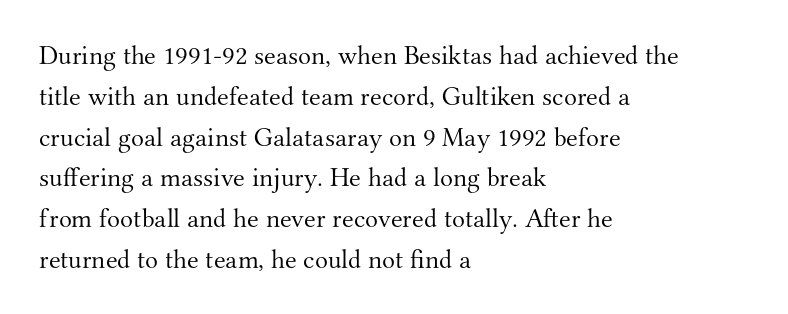
The image shows 27 px text type, upright; set left-aligned, normal line spacing (1.51x), normal letter spacing, not underlined.
